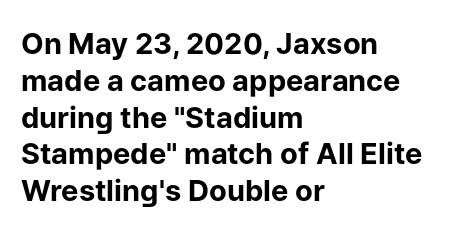
Honestly, there is no underline to notice here at all. Every character sits straight up, as roman type does. Spacing verdict: proportional, widths tailored to each character. Between one letter and the next there's only the usual sliver of space. Strokes here are thick enough to call this a true bold. Each letter's strokes conclude bluntly, with no projecting serifs.
